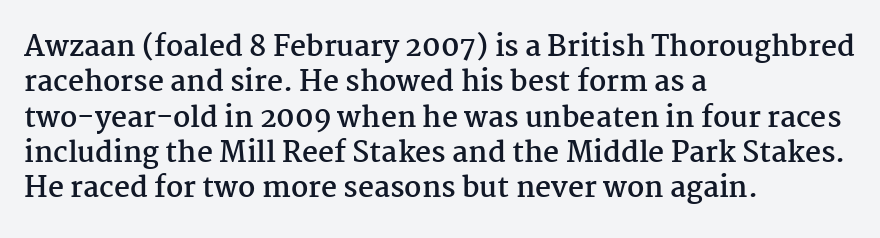
Q: Is the text bold? A: Yes.
Q: Is the text italic (slanted)? A: No, it is upright.
Q: Is the typeface a serif or a sans-serif typeface? A: Serif.
Q: Is the text underlined? A: No.
Q: How is the paragraph aligned? A: Left-aligned.
Q: Is the spacing between letters normal or unusually wide? A: Normal.
Q: Is the spacing between lines tight, normal or loose? A: Normal.
Q: Width (condensed, normal, or wide)? A: Normal.
Q: Stroke contrast? A: Medium.
Q: x-height? A: Medium.
Q: Monospaced? A: No.
